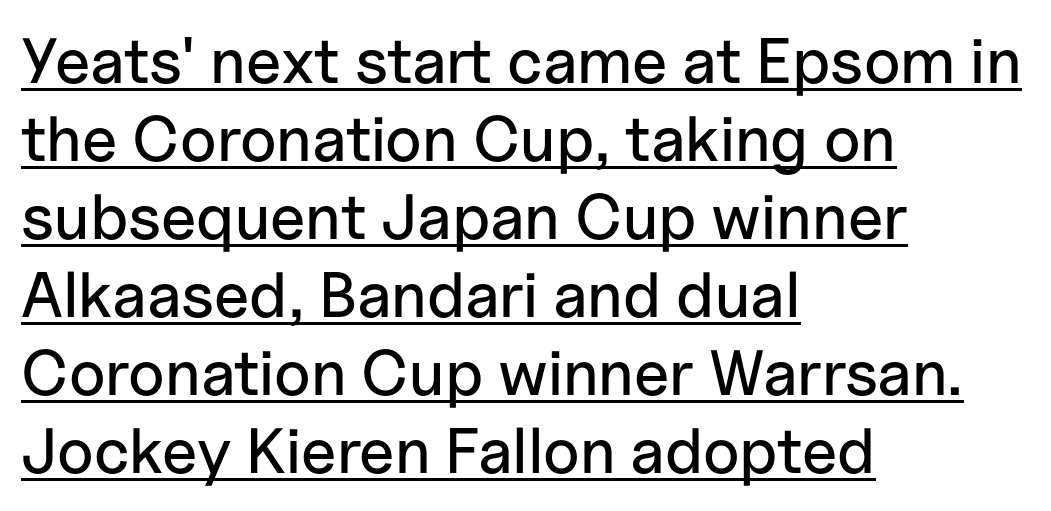
The image shows 64 px sans-serif type, upright; set left-aligned, line spacing 1.22x, normal letter spacing, underlined; low stroke contrast and a medium x-height.
